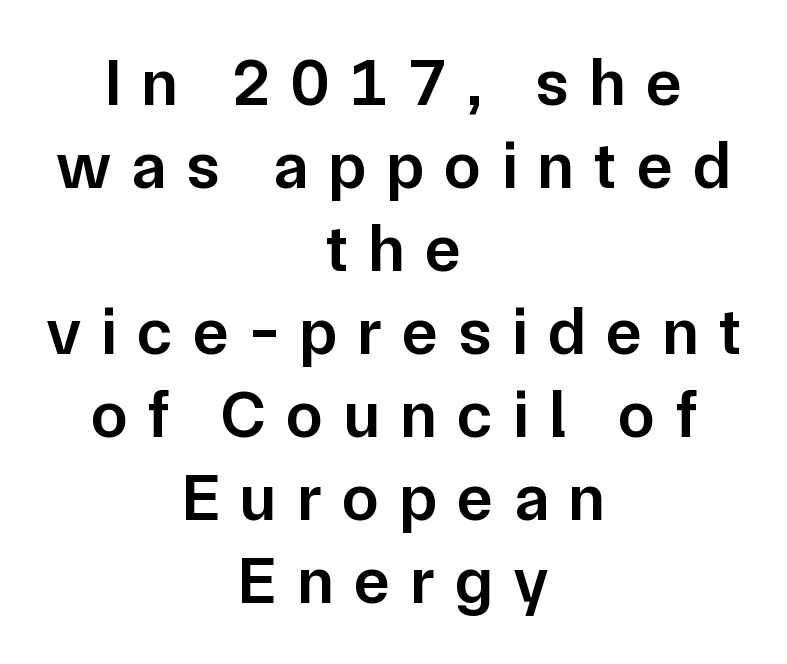
The image shows 67 px semibold sans-serif type, upright; set centered, line spacing 1.24x, unusually wide letter spacing (+0.3 em), not underlined; low stroke contrast and a medium x-height.
